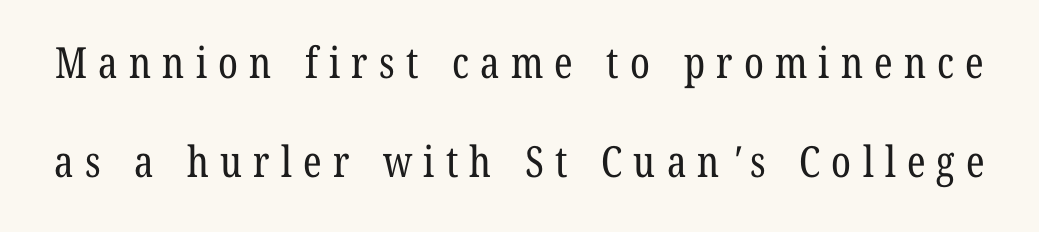
Q: Is the text bold? A: No.
Q: Is the typeface a serif or a sans-serif typeface? A: Serif.
Q: Is the text underlined? A: No.
Q: Is the spacing between letters normal or unusually wide? A: Unusually wide.
Q: Is the spacing between lines tight, normal or loose? A: Loose.
Q: Width (condensed, normal, or wide)? A: Condensed.
Q: Stroke contrast? A: Low.
Q: x-height? A: Medium.
Q: Monospaced? A: No.
